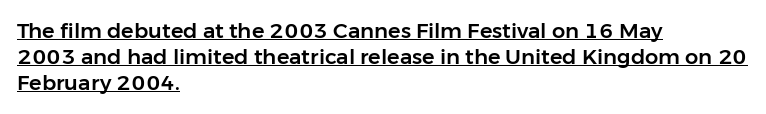
The lettering stays uniformly vertical, giving the passage a roman look. The paragraph has a hard left edge and a soft right edge. Honestly, the underline is the first thing you notice here. The type is set solid horizontally, with unmodified tracking. Baseline-to-baseline distance is the conventional proportion of letter height.
